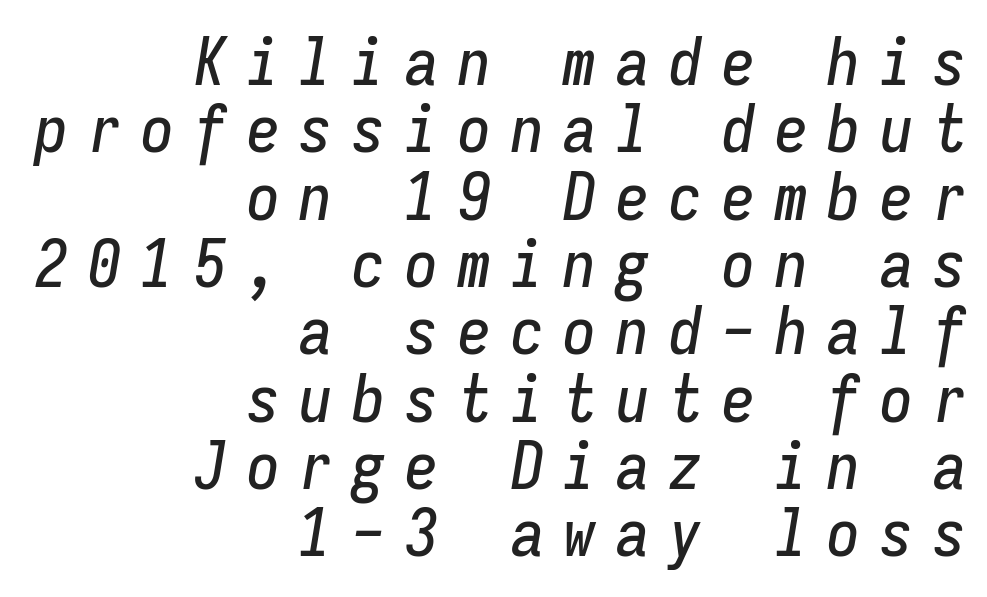
Looks like terminal output: every glyph gets an equal slot. The passage shown has open, widely tracked lettering throughout. Plain, unruled lines of type. Designer's note — italics engaged. Regarding leading, the lines here are crowded together.
